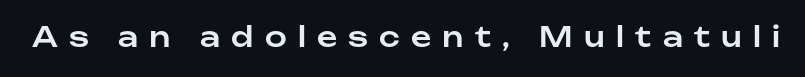
Typographically, this falls in the sans-serif category. Descenders are the only things crossing below the line. The rendering uses natural spacing where letterforms have individual widths. The gaps between neighbouring characters are conspicuously large. The type sits square on the baseline with zero lean.
